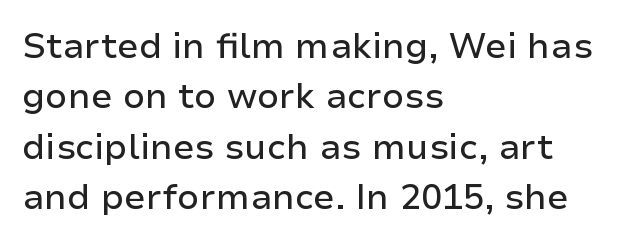
Q: Is the text italic (slanted)? A: No, it is upright.
Q: Is the typeface a serif or a sans-serif typeface? A: Sans-serif.
Q: Is the text underlined? A: No.
Q: How is the paragraph aligned? A: Left-aligned.
Q: Is the spacing between letters normal or unusually wide? A: Normal.
Q: Is the spacing between lines tight, normal or loose? A: Normal.
Q: Width (condensed, normal, or wide)? A: Normal.
Q: Stroke contrast? A: Low.
Q: x-height? A: Medium.
Q: Monospaced? A: No.
